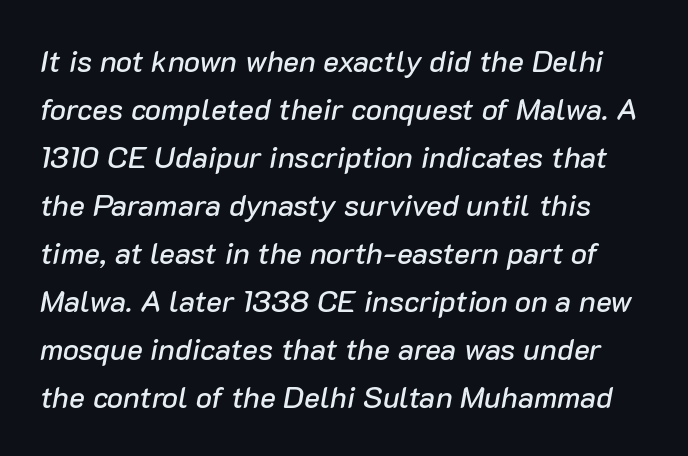
The image shows 30 px text type, italic (leaning right); set normal line spacing (1.6x), normal letter spacing, not underlined; low stroke contrast and a medium x-height.
